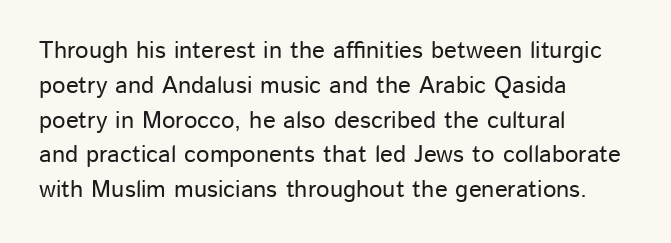
Q: Is the text italic (slanted)? A: No, it is upright.
Q: Is the text underlined? A: No.
Q: How is the paragraph aligned? A: Left-aligned.
Q: Is the spacing between letters normal or unusually wide? A: Normal.
Q: Is the spacing between lines tight, normal or loose? A: Normal.
